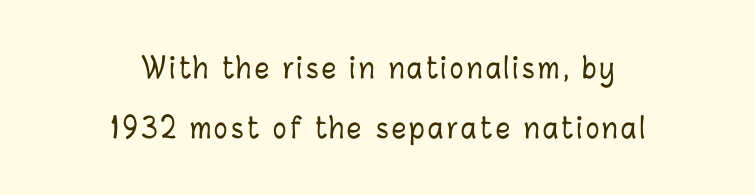
Here the designer chose a conventional face with non-uniform glyph widths. The gap between lines stays unmarked. Regarding leading, the lines here are spaced well apart. When letters stand straight like this, we call the style roman or upright. The typesetter chose a symmetrical, centered arrangement here.
